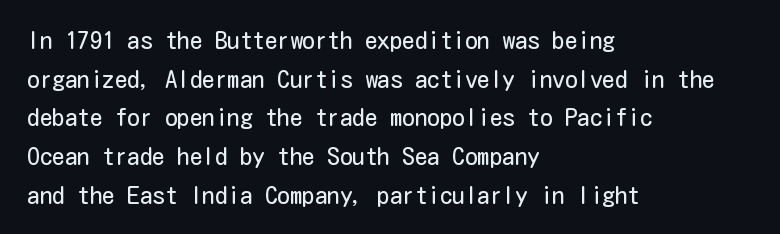
{"italic": "no", "bold": "no", "underline": "no", "align": "left", "line_spacing": "normal", "line_spacing_ratio": 1.55, "letter_spacing": "normal", "letter_spacing_em": 0.0, "glyph_px": 25}
